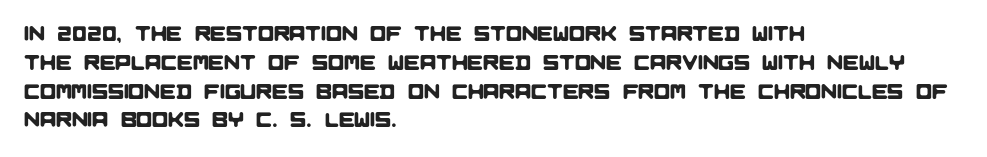
The image shows 21 px text type; set left-aligned, normal line spacing (1.37x), normal letter spacing, not underlined.
